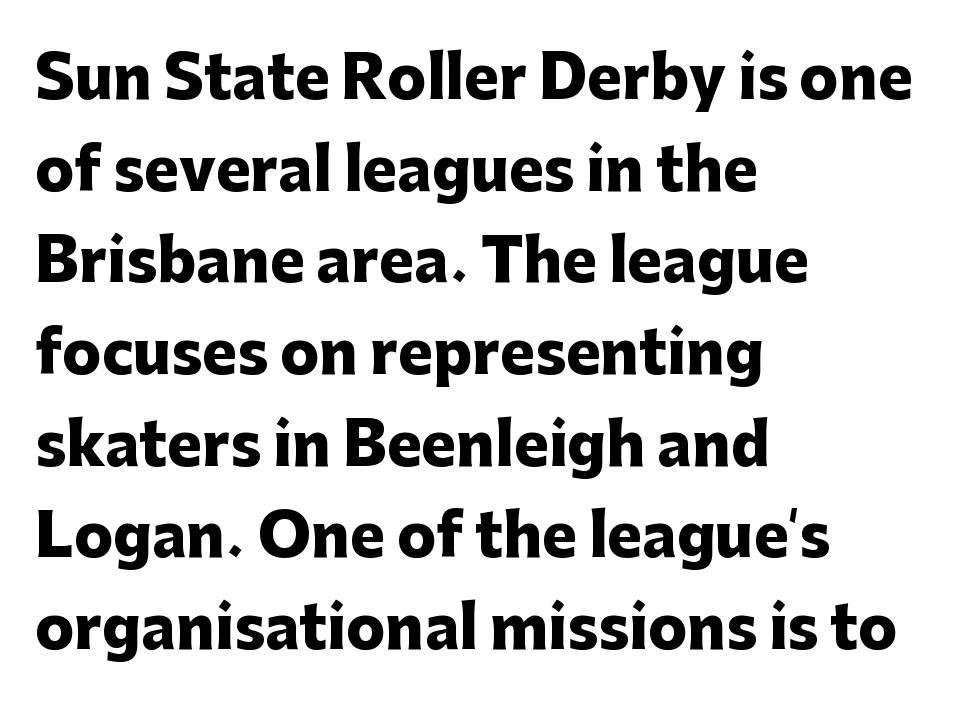
{"serif": "no", "italic": "no", "bold": "yes", "weight": "heavy", "width": "normal", "stroke_contrast": "low", "x_height": "medium", "monospaced": "no", "underline": "no", "align": "left", "line_spacing": "normal", "line_spacing_ratio": 1.58, "letter_spacing": "normal", "letter_spacing_em": 0.0, "glyph_px": 58}
